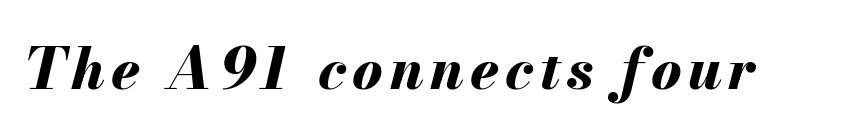
{"italic": "yes", "lean": "right", "slant_degrees": 13, "bold": "yes", "weight": "bold", "width": "normal", "stroke_contrast": "medium", "x_height": "small", "monospaced": "no", "underline": "no", "glyph_px": 57}
